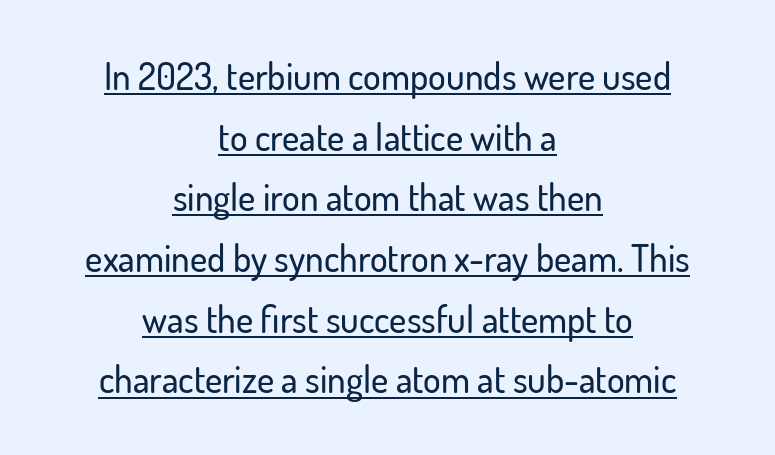
{"serif": "no", "italic": "no", "width": "normal", "stroke_contrast": "low", "x_height": "small", "monospaced": "no", "underline": "yes", "align": "center", "line_spacing": "normal", "line_spacing_ratio": 1.64, "letter_spacing": "normal", "letter_spacing_em": 0.0, "glyph_px": 37}
